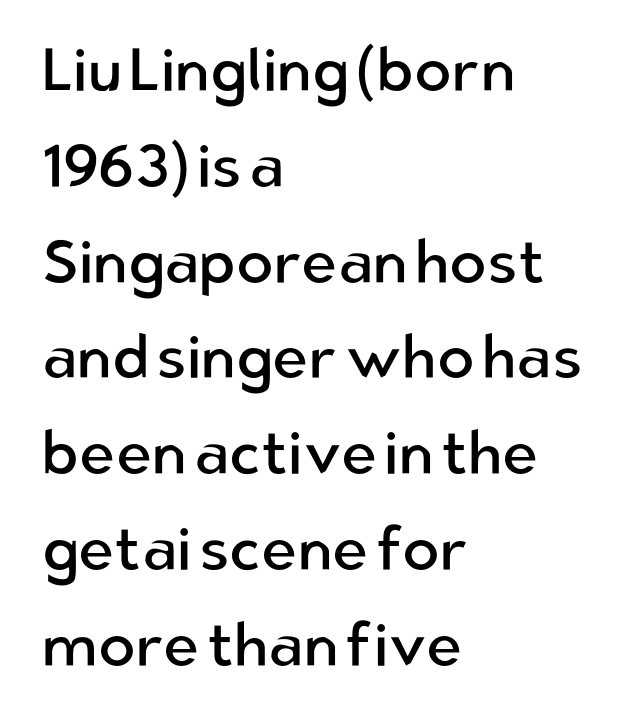
The letters carry no serifs — their stems end cleanly without finishing strokes. This rendering leaves character spacing at its baseline value. This sample is left-justified, so line endings fall wherever the words run out. Note the varied advance widths — an 'i' is clearly narrower than an 'm'. Ascenders rise straight up at ninety degrees.
